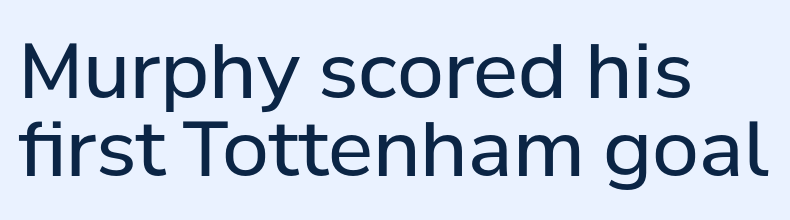
Each new line begins almost immediately beneath the previous one. This sample uses an upright cut, with every glyph sitting square on the baseline. Stem width sits at or under what a default text font uses. Students, note that the glyphs here touch the page at normal intervals.
